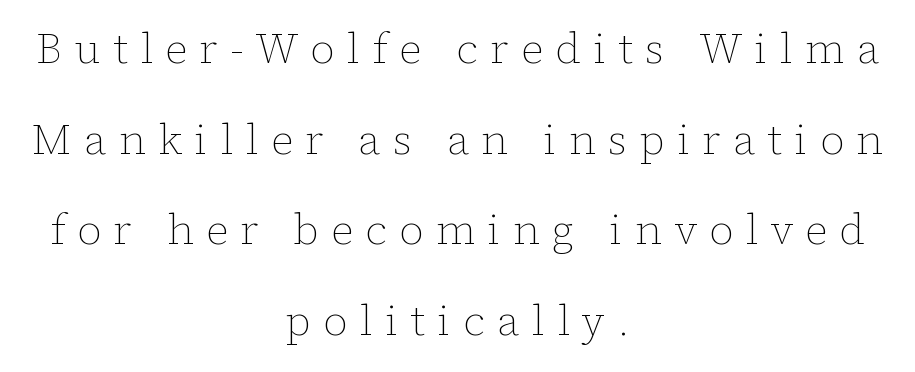
The image shows 43 px thin type, upright; set centered, loose line spacing (2.11x), unusually wide letter spacing (+0.28 em), not underlined; low stroke contrast and a medium x-height.
